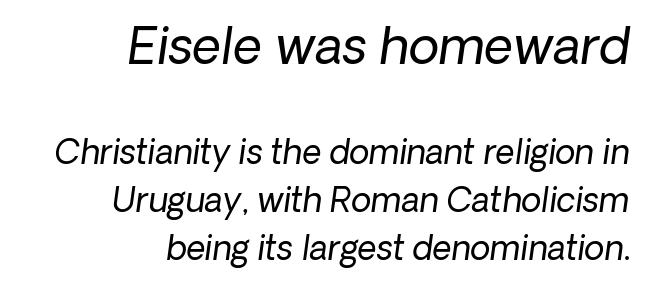
{"italic": "yes", "lean": "right", "slant_degrees": 8, "bold": "no", "weight": "regular", "width": "normal", "stroke_contrast": "low", "x_height": "medium", "monospaced": "no", "underline": "no", "align": "right", "line_spacing": "normal", "line_spacing_ratio": 1.46, "letter_spacing": "normal", "letter_spacing_em": 0.0, "larger_block": "first", "size_ratio": 1.52, "glyph_px": 50}
